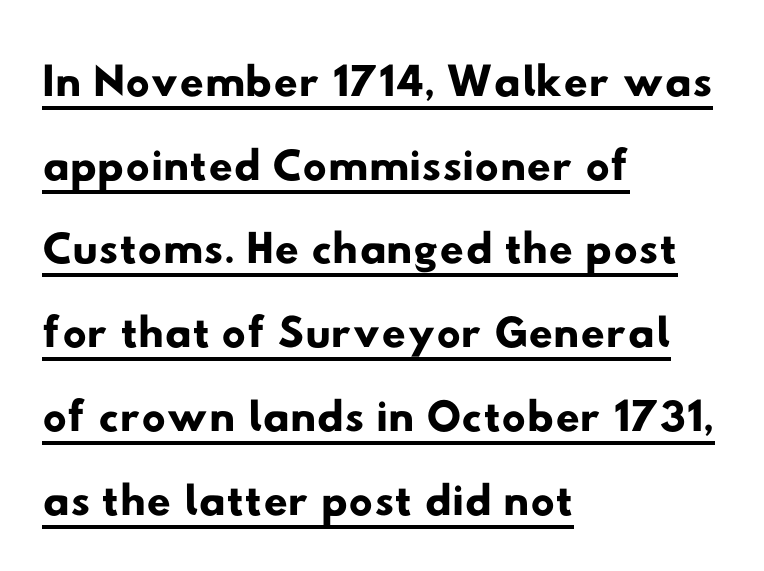
Stroke terminals: plain, sans-serif. A continuous stroke trails under the words, as in a hyperlink. A typesetter would call this proportional, since set widths differ per character. Alignment: flush left. The rows are spaced the way most documents space them.
